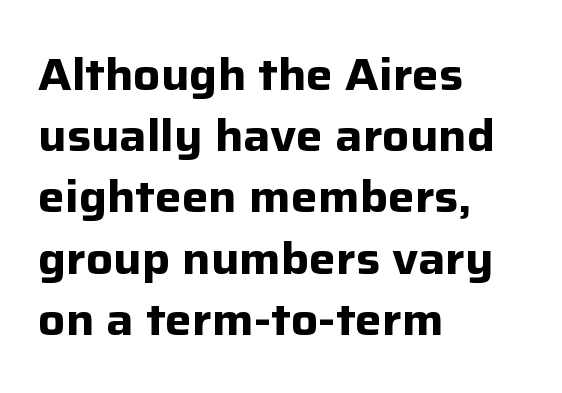
{"serif": "no", "italic": "no", "bold": "yes", "weight": "bold", "width": "normal", "stroke_contrast": "low", "x_height": "medium", "monospaced": "no", "underline": "no", "align": "left", "line_spacing": "normal", "line_spacing_ratio": 1.36, "letter_spacing": "normal", "letter_spacing_em": 0.0, "glyph_px": 45}
